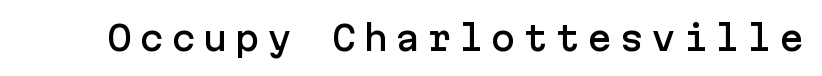
Decoration check: the copy has no underline. The rendering shows plain stroke endings on the letterforms — a sans-serif design. The lettering stays uniformly vertical, giving the passage a roman look. Each word looks stretched out because of the extra space between its letters.
